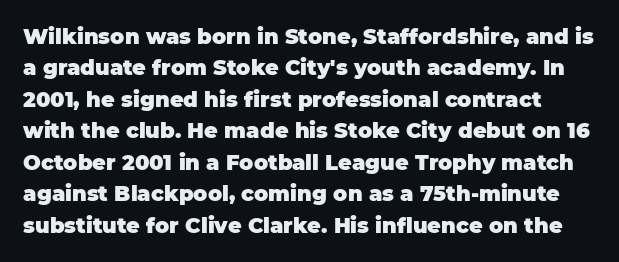
The image shows 21 px bold type, upright; set normal line spacing (1.5x), normal letter spacing, not underlined.
